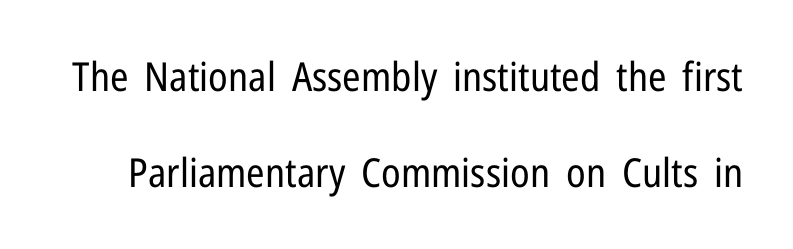
The image shows 40 px regular-weight, condensed sans-serif type, upright; set loose line spacing (2.39x), normal letter spacing, not underlined; low stroke contrast and a medium x-height.
